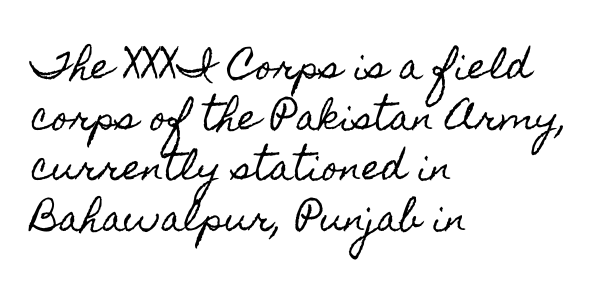
Rule under the text: the space is simply empty. You could call the tracking neutral — neither tight nor loose. These lines are rendered in a variable-pitch font. A typesetter would call this leading conventional body-copy spacing.
